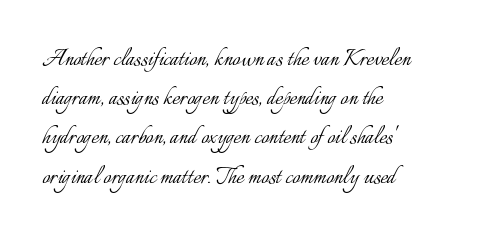
{"bold": "no", "weight": "light", "width": "normal", "stroke_contrast": "low", "x_height": "small", "monospaced": "no", "underline": "no", "align": "left", "line_spacing": "normal", "line_spacing_ratio": 1.4, "letter_spacing": "normal", "letter_spacing_em": 0.0, "glyph_px": 28}
